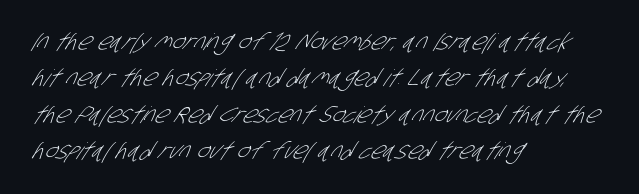
Does extra space separate the letters? No, they use regular spacing. This rendering features lettering with no underline. The font sits on the lighter half of the weight spectrum, regular included. Regular leading.
